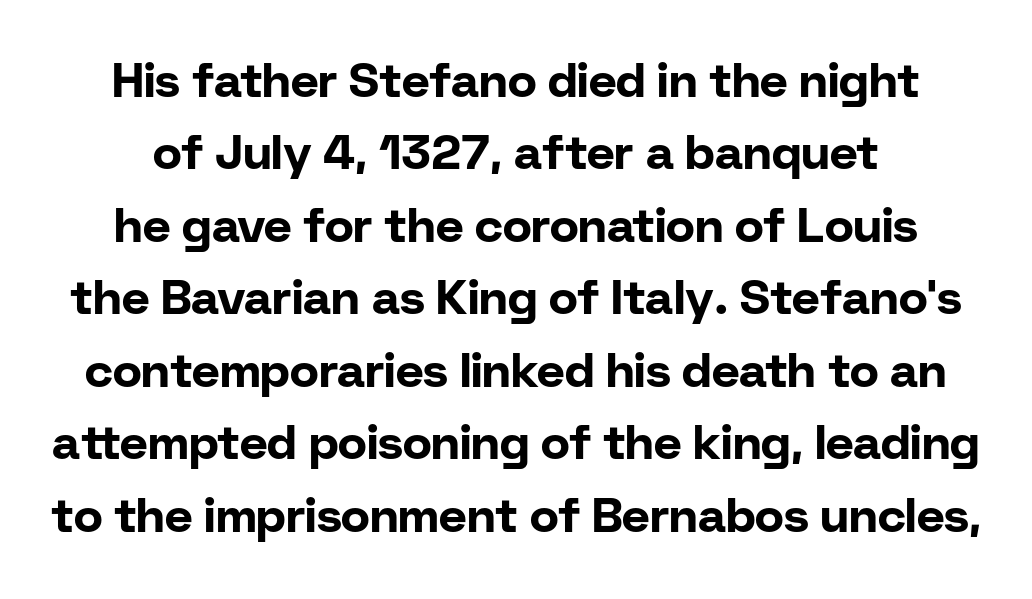
Looks like regular typesetting: each glyph gets only the width it needs. The passage shown has conventional tracking throughout. The letters stand straight up with perfectly vertical stems. The vertical gap from one line to the next is medium.
